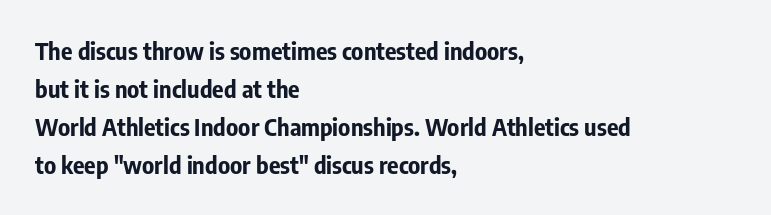
{"italic": "no", "bold": "yes", "underline": "no", "align": "left", "line_spacing": "normal", "line_spacing_ratio": 1.58, "letter_spacing": "normal", "letter_spacing_em": 0.0, "glyph_px": 24}
